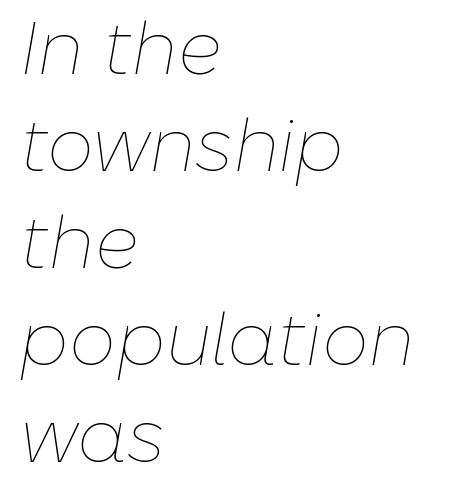
Q: Is the text bold? A: No.
Q: Is the text italic (slanted)? A: Yes, it leans right by about 10 degrees.
Q: Is the text underlined? A: No.
Q: How is the paragraph aligned? A: Left-aligned.
Q: Is the spacing between letters normal or unusually wide? A: Normal.
Q: Is the spacing between lines tight, normal or loose? A: Normal.
Q: Width (condensed, normal, or wide)? A: Normal.
Q: Stroke contrast? A: Low.
Q: x-height? A: Medium.
Q: Monospaced? A: No.
